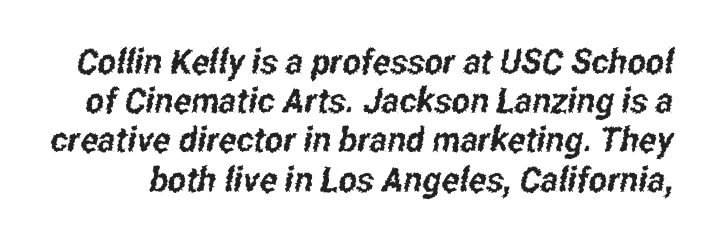
Nobody drew a line under any word here. The face used here is proportionally spaced, like ordinary book or web type. Honestly, the rows look squashed on top of each other. A typesetter would call this zero additional tracking. To sum up the face: it is a sans, with no serifs.
